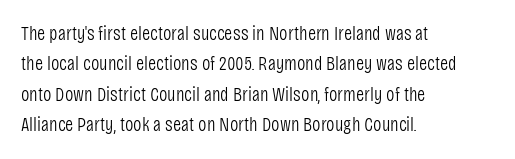
{"italic": "no", "bold": "no", "underline": "no", "align": "left", "line_spacing": "normal", "line_spacing_ratio": 1.52, "letter_spacing": "normal", "letter_spacing_em": 0.0, "glyph_px": 20}
